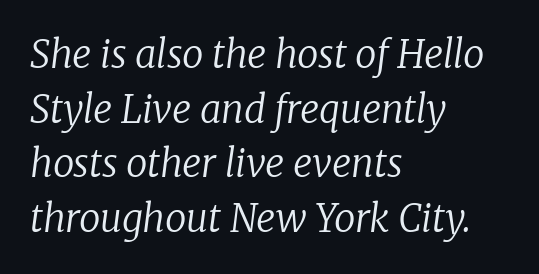
Here the designer chose a conventional face with non-uniform glyph widths. Each row of text sits above clean, open space. Students, note that the glyphs here touch the page at normal intervals. Little horizontal feet cap the strokes, marking this as serif type. The passage shown leans; its letterforms are oblique.
